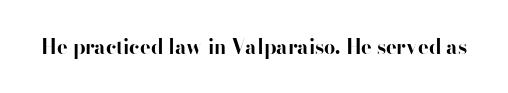
The image shows 20 px bold type, upright; set normal letter spacing, not underlined.
